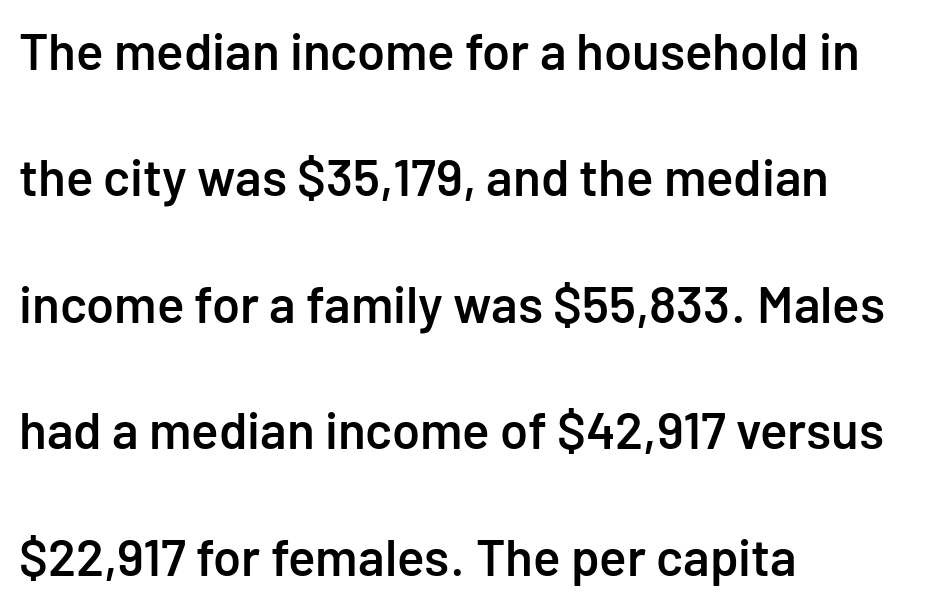
Q: Is the text bold? A: Semi-bold.
Q: Is the text italic (slanted)? A: No, it is upright.
Q: Is the typeface a serif or a sans-serif typeface? A: Sans-serif.
Q: Is the text underlined? A: No.
Q: How is the paragraph aligned? A: Left-aligned.
Q: Is the spacing between letters normal or unusually wide? A: Normal.
Q: Is the spacing between lines tight, normal or loose? A: Loose.
Q: Width (condensed, normal, or wide)? A: Normal.
Q: Stroke contrast? A: Low.
Q: x-height? A: Medium.
Q: Monospaced? A: No.
